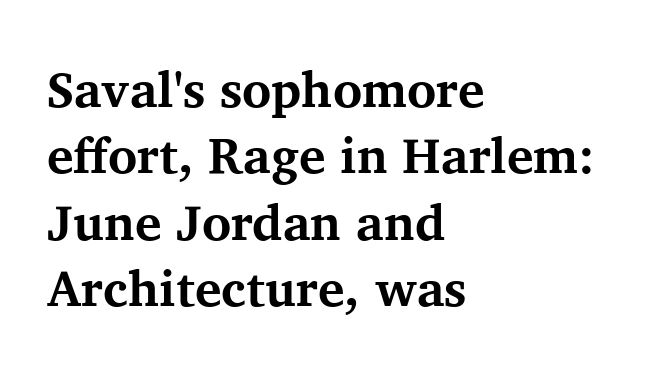
These lines are rendered in a variable-pitch font. The sample has been set heavy, in full bold. Students, observe: this is what conventionally led text looks like. What kind of face is this? One with serifs. Default kerning and tracking; the words read as compact shapes.
